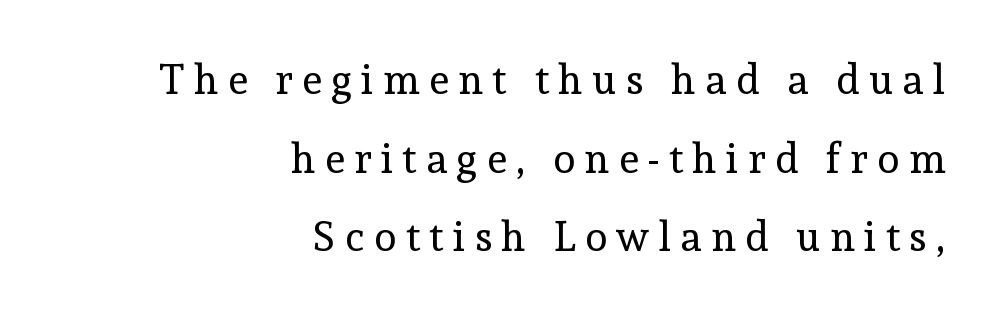
Q: Is the text bold? A: No.
Q: Is the text italic (slanted)? A: No, it is upright.
Q: Is the typeface a serif or a sans-serif typeface? A: Serif.
Q: Is the text underlined? A: No.
Q: How is the paragraph aligned? A: Right-aligned.
Q: Is the spacing between letters normal or unusually wide? A: Unusually wide.
Q: Is the spacing between lines tight, normal or loose? A: Loose.
Q: Width (condensed, normal, or wide)? A: Normal.
Q: x-height? A: Medium.
Q: Monospaced? A: No.
